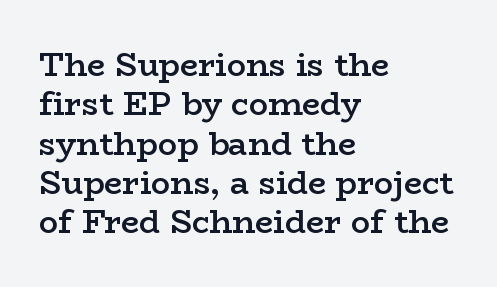
The image shows 32 px semibold, wide serif type, upright; set left-aligned, line spacing 1.23x, normal letter spacing, not underlined; low stroke contrast and a medium x-height.
